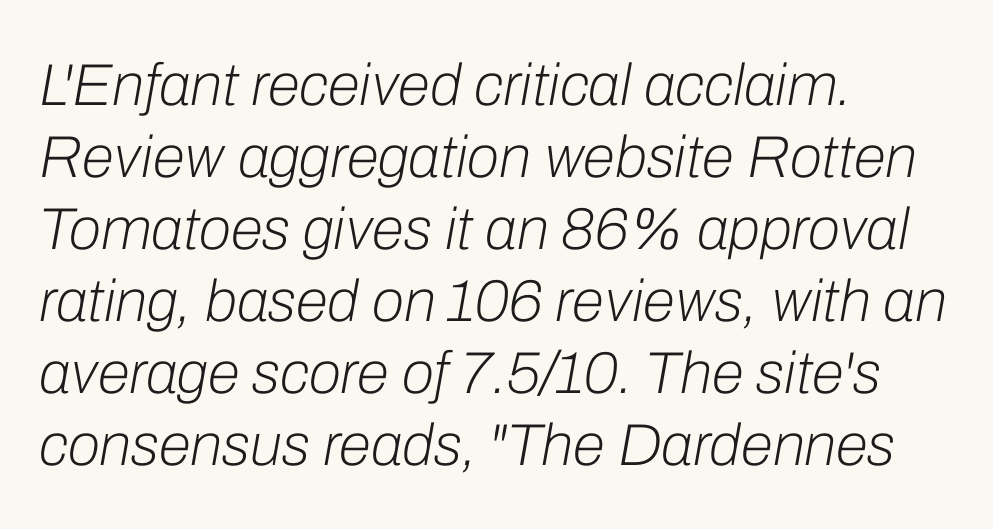
The image shows 59 px light type, italic (leaning right); set left-aligned, line spacing 1.22x, normal letter spacing, not underlined; low stroke contrast and a medium x-height.
